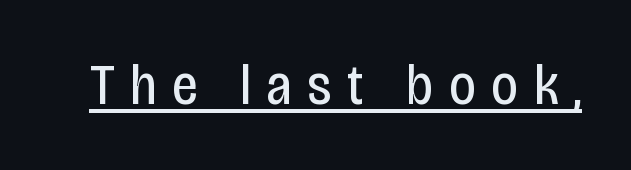
The image shows 57 px regular-weight, condensed sans-serif type, upright; set unusually wide letter spacing (+0.28 em), underlined; low stroke contrast and a large x-height.
